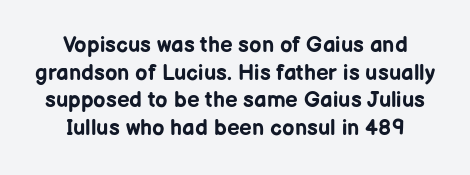
Q: Is the text bold? A: Yes.
Q: Is the text italic (slanted)? A: No, it is upright.
Q: Is the text underlined? A: No.
Q: How is the paragraph aligned? A: Centered.
Q: Is the spacing between letters normal or unusually wide? A: Normal.
Q: Is the spacing between lines tight, normal or loose? A: Normal.
